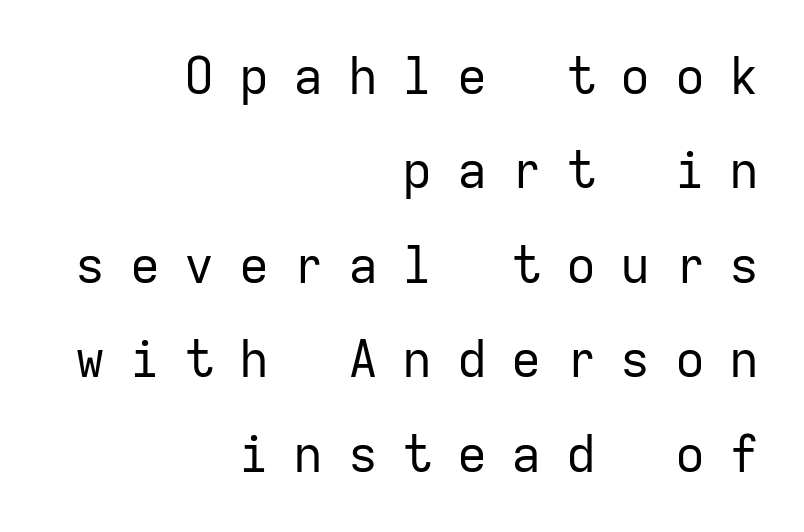
{"serif": "no", "italic": "no", "bold": "no", "weight": "regular", "width": "normal", "stroke_contrast": "low", "x_height": "medium", "monospaced": "yes", "underline": "no", "align": "right", "line_spacing_ratio": 1.89, "letter_spacing": "wide", "letter_spacing_em": 0.49, "glyph_px": 50}
